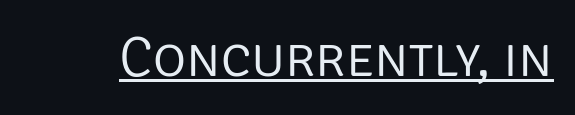
Q: Is the text bold? A: No.
Q: Is the text italic (slanted)? A: No, it is upright.
Q: Is the typeface a serif or a sans-serif typeface? A: Sans-serif.
Q: Is the text underlined? A: Yes.
Q: Is the spacing between letters normal or unusually wide? A: Normal.
Q: Width (condensed, normal, or wide)? A: Normal.
Q: Stroke contrast? A: Low.
Q: x-height? A: Large.
Q: Monospaced? A: No.
